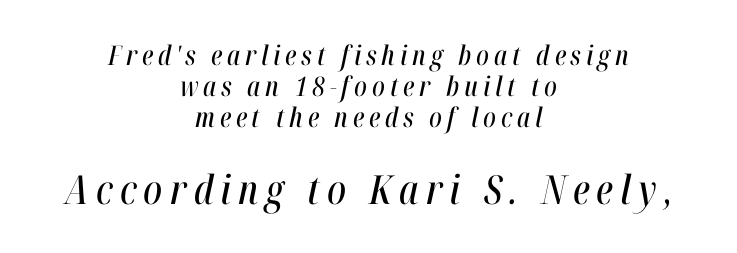
Q: Is the text italic (slanted)? A: Yes, it leans right by about 12 degrees.
Q: Is the text underlined? A: No.
Q: How is the paragraph aligned? A: Centered.
Q: Is the spacing between lines tight, normal or loose? A: Tight.
Q: Which block of text is set in a larger size, the first (top) or the second (bottom)? A: The second (bottom) one.
Q: Width (condensed, normal, or wide)? A: Condensed.
Q: Stroke contrast? A: High.
Q: x-height? A: Medium.
Q: Monospaced? A: No.
